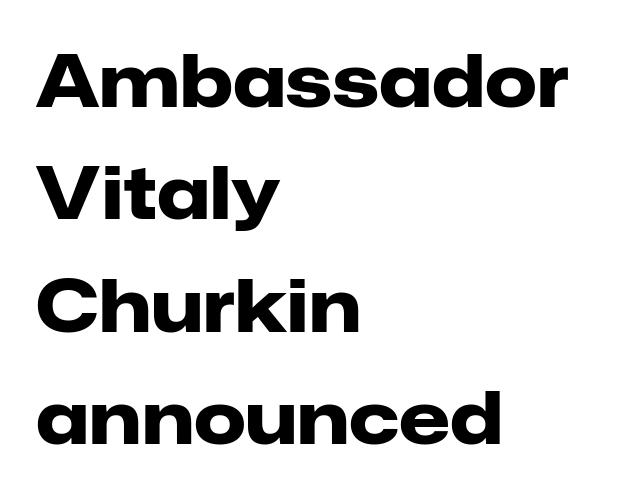
Q: Is the text bold? A: Yes.
Q: Is the text italic (slanted)? A: No, it is upright.
Q: Is the typeface a serif or a sans-serif typeface? A: Sans-serif.
Q: Is the text underlined? A: No.
Q: How is the paragraph aligned? A: Left-aligned.
Q: Is the spacing between letters normal or unusually wide? A: Normal.
Q: Is the spacing between lines tight, normal or loose? A: Normal.
Q: Width (condensed, normal, or wide)? A: Normal.
Q: Stroke contrast? A: Low.
Q: x-height? A: Medium.
Q: Monospaced? A: No.
